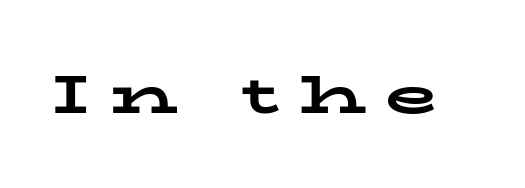
Characters remain perfectly vertical along every line. In terms of weight, the rendering is a true, heavy bold. Rule under the text: the space is simply empty. Old-style or modern, the face here clearly has serifs. Each letter keeps its own natural width here, so spacing adapts to shape.
